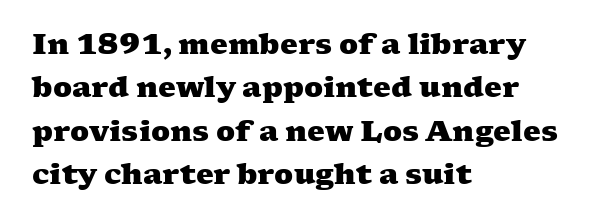
Every row of glyphs begins at an identical x-position on the left. Words float on clear page, feet unadorned. Each letter keeps its own natural width here, so spacing adapts to shape. What's the leading like? Ordinary, nothing unusual. Weight check: bold — yes, fully.
